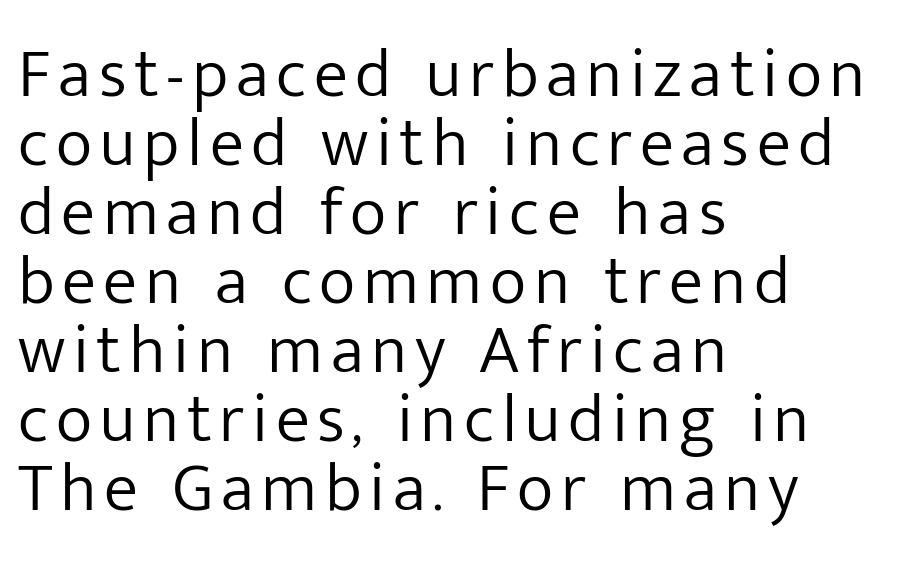
{"serif": "no", "italic": "no", "bold": "no", "weight": "light", "width": "normal", "stroke_contrast": "low", "x_height": "medium", "monospaced": "no", "underline": "no", "align": "left", "line_spacing": "tight", "line_spacing_ratio": 1.0, "glyph_px": 69}
